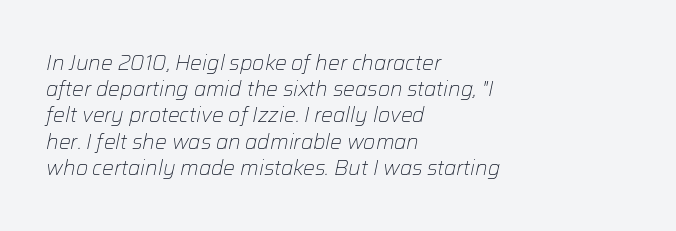
Default kerning and tracking; the words read as compact shapes. The letters are slanted; this is an italic face. Leading: standard. Honestly, there is no underline to notice here at all.
